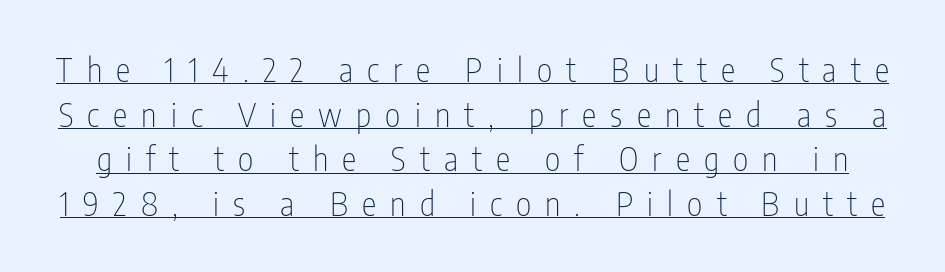
Is the stroke heavy? The answer is a plain regular-or-lighter. The passage shown is underscored from start to finish. The face used here is proportionally spaced, like ordinary book or web type. This sample uses an upright cut, with every glyph sitting square on the baseline.
